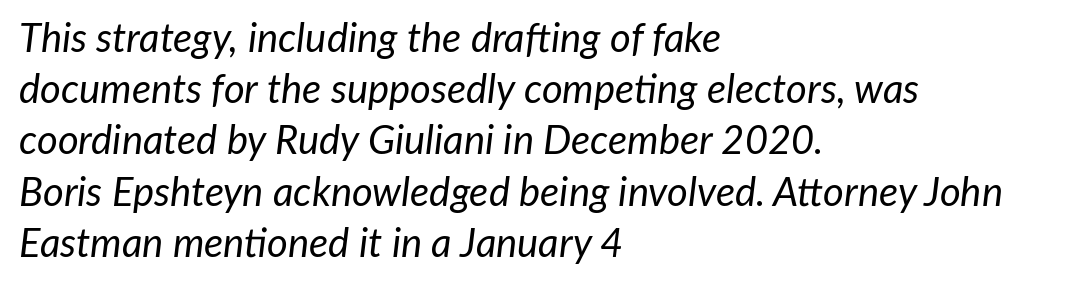
The image shows 40 px regular-weight type, italic (leaning right); set left-aligned, normal line spacing (1.28x), normal letter spacing, not underlined; low stroke contrast and a medium x-height.
